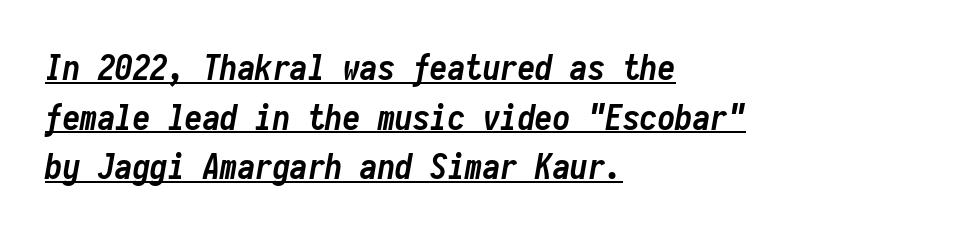
Q: Is the text bold? A: Yes.
Q: Is the text italic (slanted)? A: Yes, it leans right by about 10 degrees.
Q: Is the text underlined? A: Yes.
Q: How is the paragraph aligned? A: Left-aligned.
Q: Is the spacing between letters normal or unusually wide? A: Normal.
Q: Is the spacing between lines tight, normal or loose? A: Normal.
Q: Width (condensed, normal, or wide)? A: Condensed.
Q: Stroke contrast? A: Low.
Q: x-height? A: Medium.
Q: Monospaced? A: Yes.
